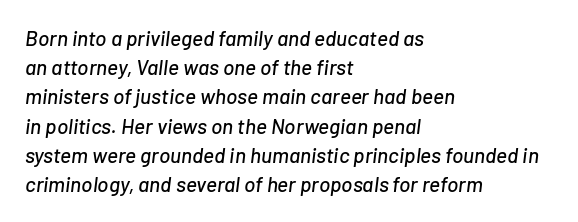
{"italic": "yes", "lean": "right", "slant_degrees": 7, "underline": "no", "align": "left", "line_spacing": "normal", "line_spacing_ratio": 1.39, "letter_spacing": "normal", "letter_spacing_em": 0.0, "glyph_px": 21}
